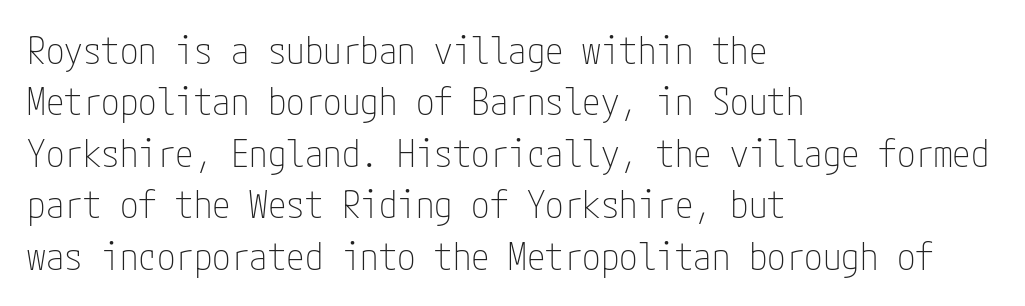
Compared with a centered layout, this one pins lines to the left instead. The horizontal fit of the characters is conventional and even. Quick note: interline space is typical. Descenders hang freely into open space. Regarding serifs, this sample does without them. Rendered with straight, roman letterforms.
